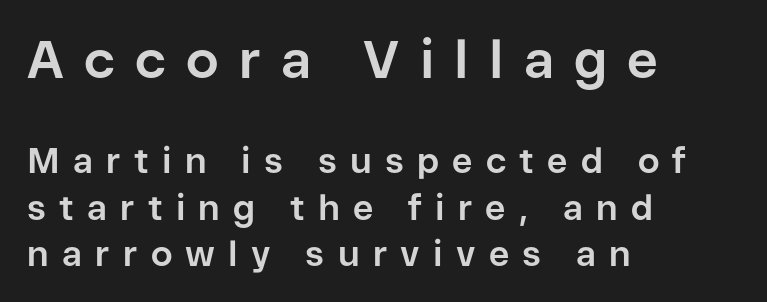
Q: Is the text bold? A: Yes.
Q: Is the text italic (slanted)? A: No, it is upright.
Q: Is the typeface a serif or a sans-serif typeface? A: Sans-serif.
Q: Is the text underlined? A: No.
Q: How is the paragraph aligned? A: Left-aligned.
Q: Is the spacing between letters normal or unusually wide? A: Unusually wide.
Q: Is the spacing between lines tight, normal or loose? A: Normal.
Q: Which block of text is set in a larger size, the first (top) or the second (bottom)? A: The first (top) one.
Q: Width (condensed, normal, or wide)? A: Normal.
Q: Stroke contrast? A: Low.
Q: x-height? A: Medium.
Q: Monospaced? A: No.
